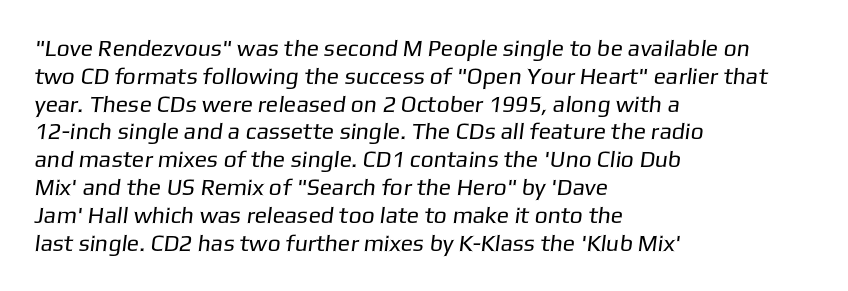
{"bold": "no", "underline": "no", "align": "left", "line_spacing_ratio": 1.21, "letter_spacing": "normal", "letter_spacing_em": 0.0, "glyph_px": 23}
